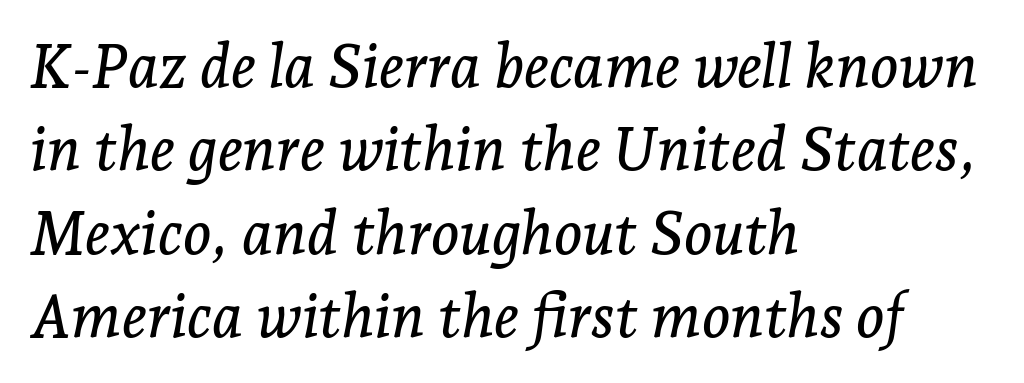
Clear beneath every line of the passage. Short and long lines alike share a common starting point at left. The passage shown has conventional tracking throughout. What kind of face is this? One with serifs.
